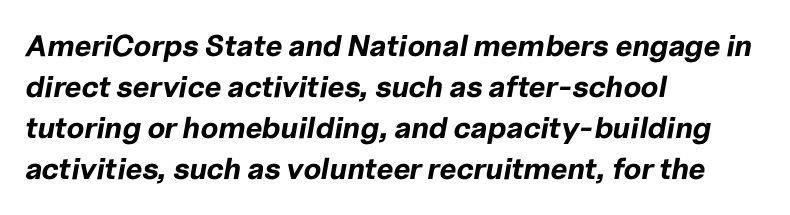
{"italic": "yes", "lean": "right", "slant_degrees": 10, "bold": "yes", "weight": "bold", "width": "normal", "stroke_contrast": "low", "x_height": "medium", "monospaced": "no", "underline": "no", "align": "left", "line_spacing": "normal", "line_spacing_ratio": 1.37, "letter_spacing": "normal", "letter_spacing_em": 0.0, "glyph_px": 30}
